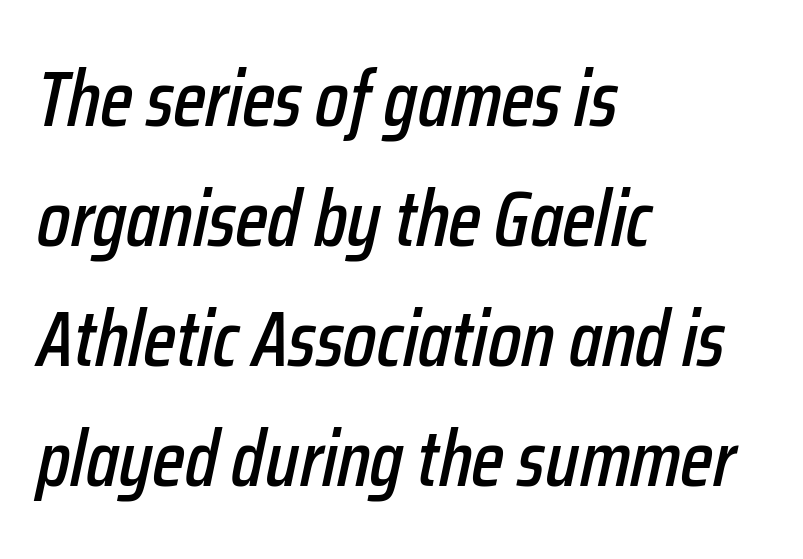
Q: Is the text italic (slanted)? A: Yes, it leans right by about 12 degrees.
Q: Is the text underlined? A: No.
Q: How is the paragraph aligned? A: Left-aligned.
Q: Is the spacing between letters normal or unusually wide? A: Normal.
Q: Is the spacing between lines tight, normal or loose? A: Normal.
Q: Width (condensed, normal, or wide)? A: Condensed.
Q: Stroke contrast? A: Low.
Q: x-height? A: Medium.
Q: Monospaced? A: No.
